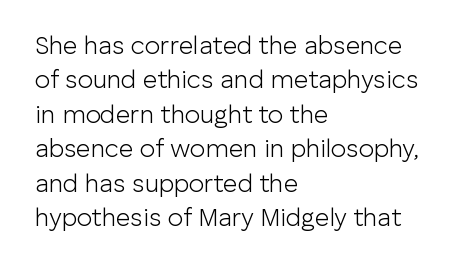
Q: Is the text bold? A: No.
Q: Is the text italic (slanted)? A: No, it is upright.
Q: Is the text underlined? A: No.
Q: How is the paragraph aligned? A: Left-aligned.
Q: Is the spacing between letters normal or unusually wide? A: Normal.
Q: Is the spacing between lines tight, normal or loose? A: Normal.
